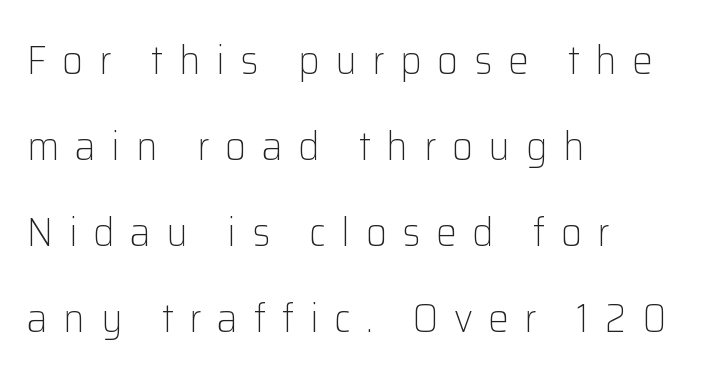
The image shows 41 px light sans-serif type, upright; set left-aligned, loose line spacing (2.1x), unusually wide letter spacing (+0.38 em), not underlined; low stroke contrast and a medium x-height.
